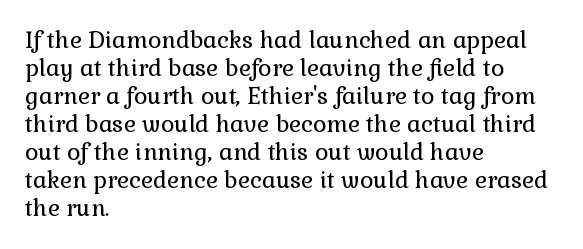
{"italic": "no", "bold": "no", "underline": "no", "align": "left", "line_spacing_ratio": 1.22, "letter_spacing": "normal", "letter_spacing_em": 0.0, "glyph_px": 23}
